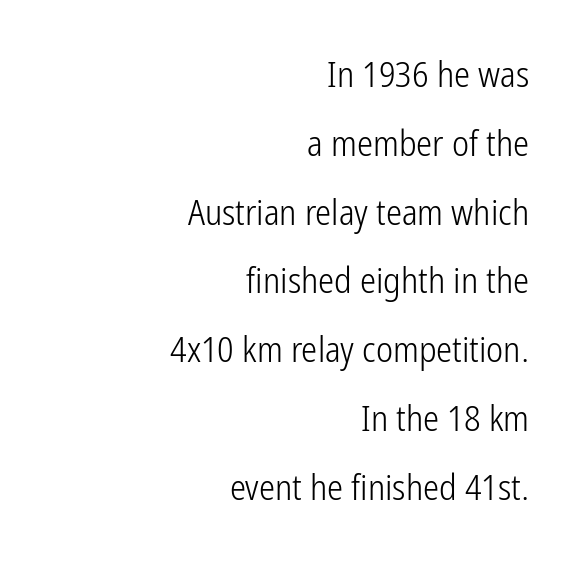
The image shows 36 px light, condensed sans-serif type, upright; set right-aligned, loose line spacing (1.91x), normal letter spacing, not underlined; low stroke contrast and a medium x-height.
